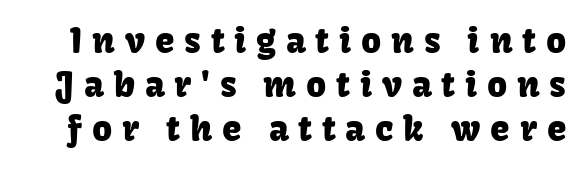
Q: Is the text italic (slanted)? A: No, it is upright.
Q: Is the typeface a serif or a sans-serif typeface? A: Sans-serif.
Q: Is the text underlined? A: No.
Q: Is the spacing between letters normal or unusually wide? A: Unusually wide.
Q: Is the spacing between lines tight, normal or loose? A: Normal.
Q: Width (condensed, normal, or wide)? A: Normal.
Q: Stroke contrast? A: Low.
Q: x-height? A: Medium.
Q: Monospaced? A: No.
